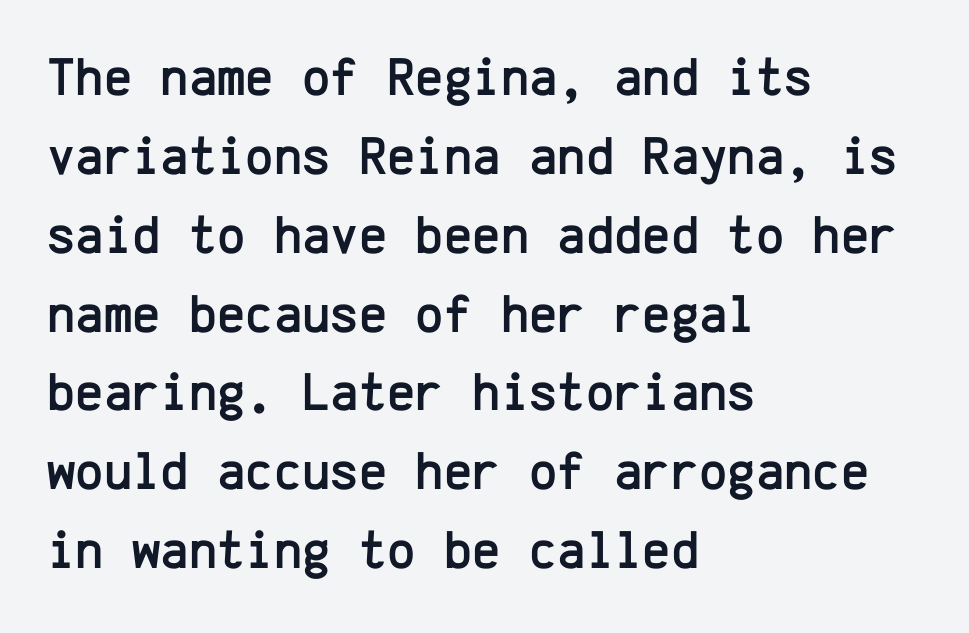
{"serif": "no", "italic": "no", "width": "normal", "stroke_contrast": "low", "x_height": "medium", "monospaced": "yes", "underline": "no", "align": "left", "line_spacing": "normal", "line_spacing_ratio": 1.46, "letter_spacing": "normal", "letter_spacing_em": 0.0, "glyph_px": 54}
